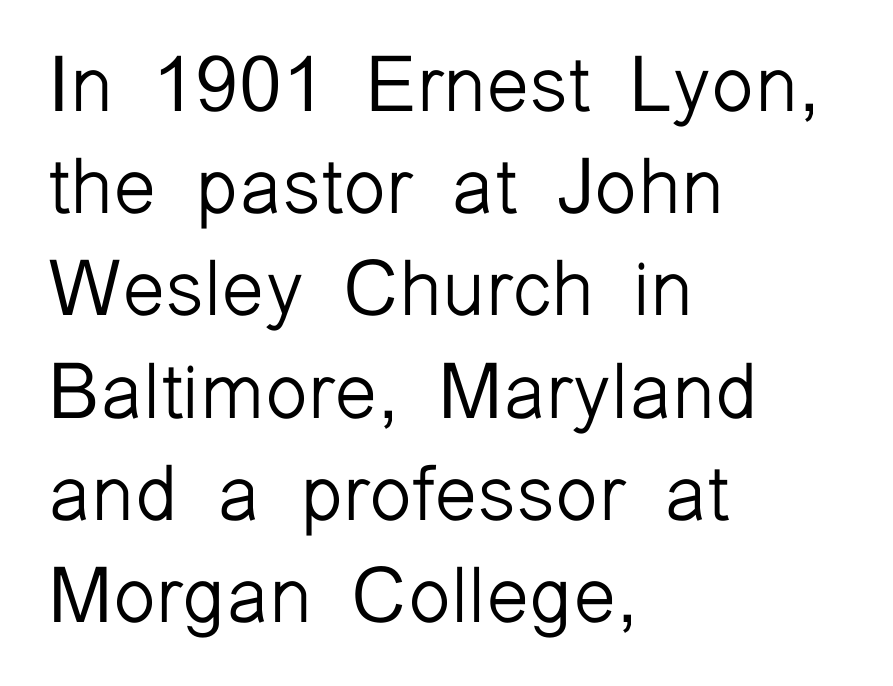
Type without underlining. Caption: multi-line text, flush left, ragged right. In terms of letterform style, serifs are entirely absent. What stands out about the letter spacing? Nothing — it is the standard amount. Weight: not bold — regular or lighter.
